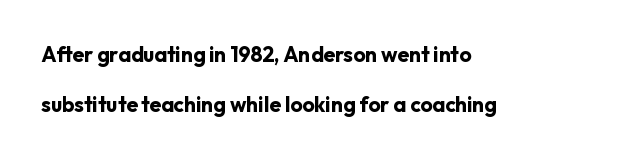
{"italic": "no", "bold": "yes", "underline": "no", "align": "left", "line_spacing": "loose", "line_spacing_ratio": 2.36, "letter_spacing": "normal", "letter_spacing_em": 0.0, "glyph_px": 21}
